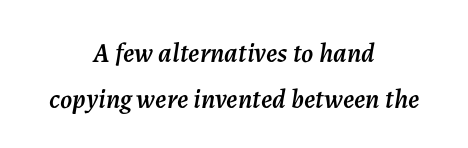
The image shows 27 px text type, italic (leaning right); set centered, normal line spacing (1.7x), normal letter spacing, not underlined.
